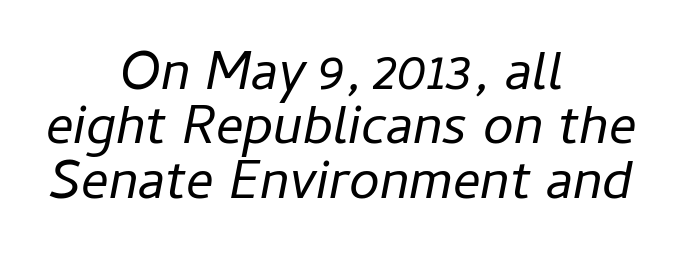
The image shows 55 px regular-weight type, italic (leaning right); set centered, tight line spacing (0.99x), normal letter spacing, not underlined; low stroke contrast and a medium x-height.
